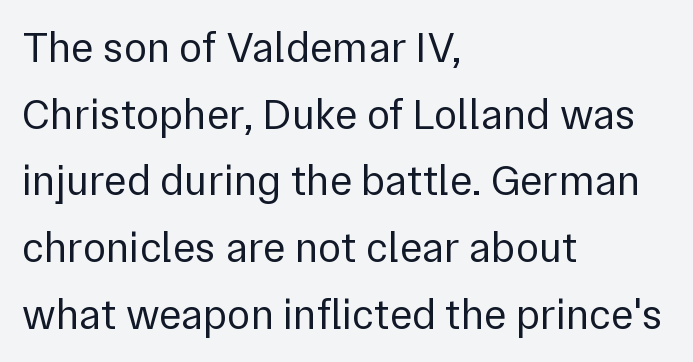
The image shows 43 px regular-weight sans-serif type, upright; set left-aligned, normal line spacing (1.55x), normal letter spacing, not underlined; a medium x-height.
